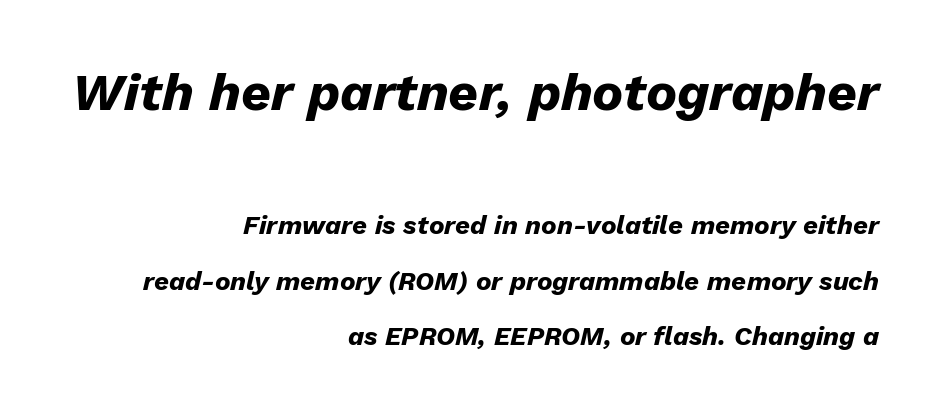
The image shows 52 px heavy type, italic (leaning right); set right-aligned, loose line spacing (2.14x), normal letter spacing, not underlined; the first (top) block is 2.0x larger; low stroke contrast and a medium x-height.
